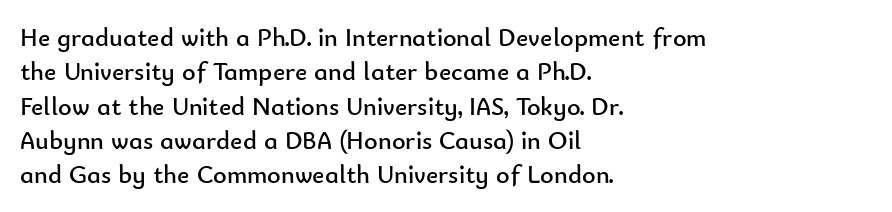
Leftover space on each line is placed entirely after the last word. Notice how the stems are strictly vertical — no italics here. The rendering uses a moderate line-height, typical for paragraphs. Underlining? Definitely not there. A light-to-regular cut is what we see here.
